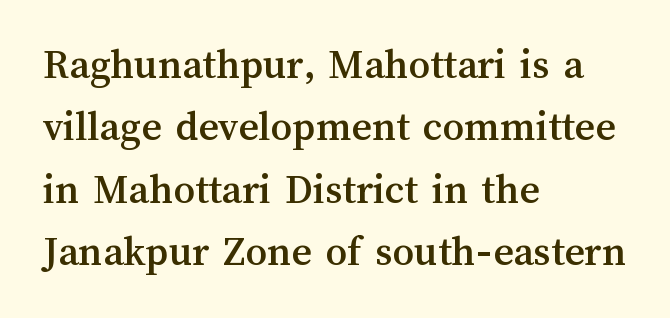
The image shows 43 px text type, upright; set left-aligned, normal line spacing (1.45x), normal letter spacing, not underlined; medium stroke contrast and a medium x-height.
